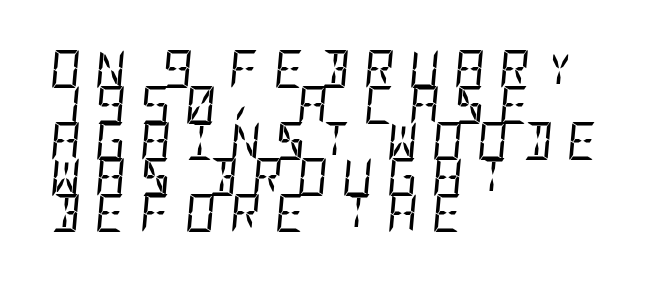
{"italic": "yes", "lean": "right", "slant_degrees": 5, "bold": "no", "weight": "regular", "width": "condensed", "stroke_contrast": "low", "x_height": "large", "underline": "no", "align": "left", "line_spacing": "tight", "line_spacing_ratio": 0.95, "letter_spacing": "wide", "letter_spacing_em": 0.37, "glyph_px": 38}
